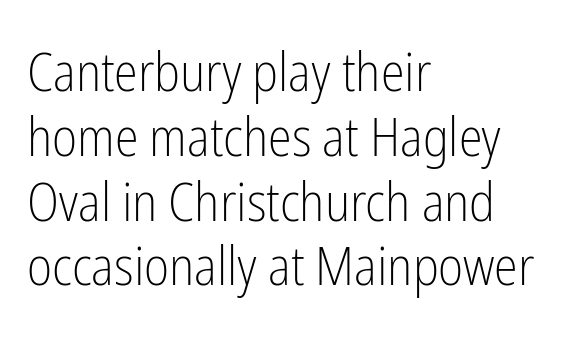
The image shows 54 px light, condensed sans-serif type, upright; set left-aligned, line spacing 1.2x, normal letter spacing, not underlined; low stroke contrast and a medium x-height.
